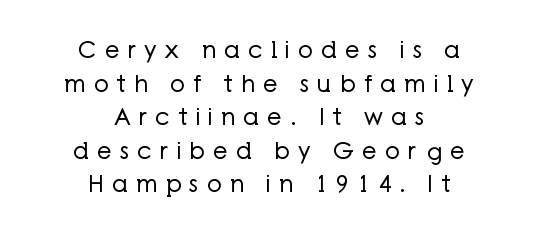
The image shows 23 px text type, upright; set centered, normal line spacing (1.46x), unusually wide letter spacing (+0.36 em), not underlined.
